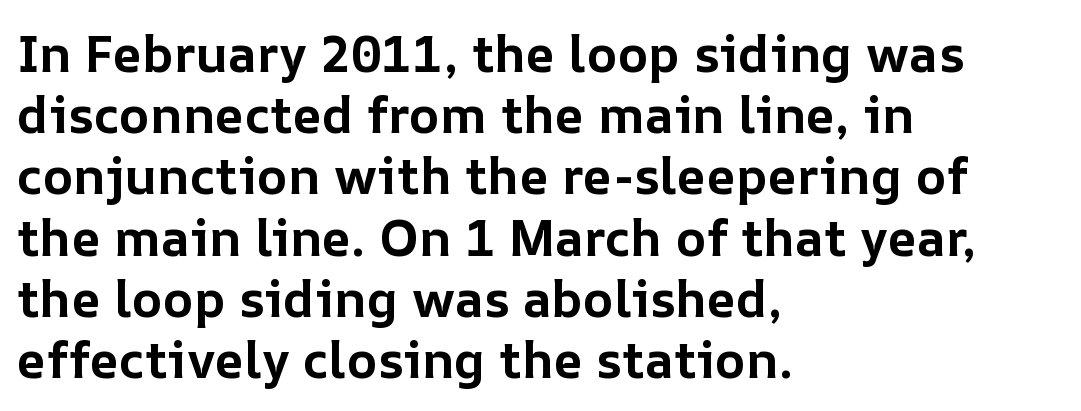
Q: Is the text bold? A: Yes.
Q: Is the text italic (slanted)? A: No, it is upright.
Q: Is the text underlined? A: No.
Q: How is the paragraph aligned? A: Left-aligned.
Q: Is the spacing between letters normal or unusually wide? A: Normal.
Q: Width (condensed, normal, or wide)? A: Normal.
Q: Stroke contrast? A: Low.
Q: x-height? A: Medium.
Q: Monospaced? A: No.
